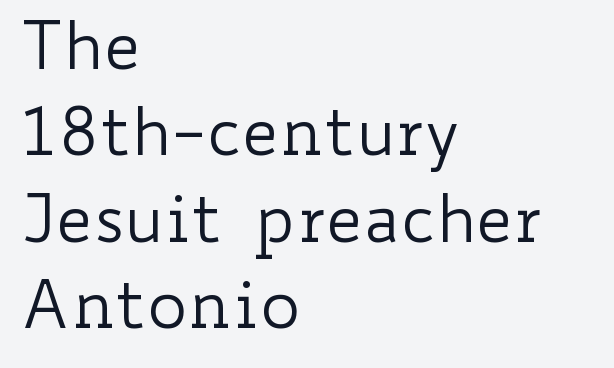
Q: Is the text bold? A: No.
Q: Is the text italic (slanted)? A: No, it is upright.
Q: Is the text underlined? A: No.
Q: How is the paragraph aligned? A: Left-aligned.
Q: Is the spacing between letters normal or unusually wide? A: Normal.
Q: Is the spacing between lines tight, normal or loose? A: Normal.
Q: Width (condensed, normal, or wide)? A: Wide.
Q: Stroke contrast? A: Low.
Q: x-height? A: Small.
Q: Monospaced? A: No.
